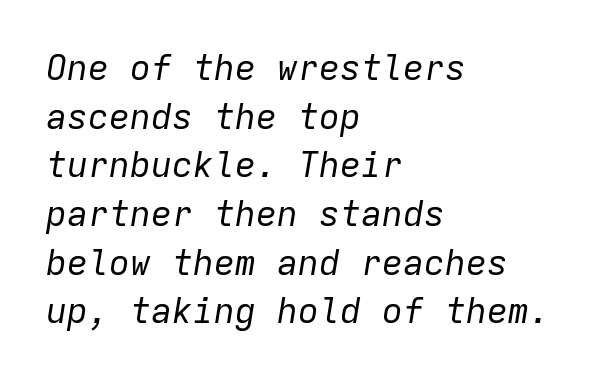
The image shows 35 px regular-weight type, italic (leaning right), monospaced; set left-aligned, normal line spacing (1.39x), normal letter spacing, not underlined; low stroke contrast and a medium x-height.
